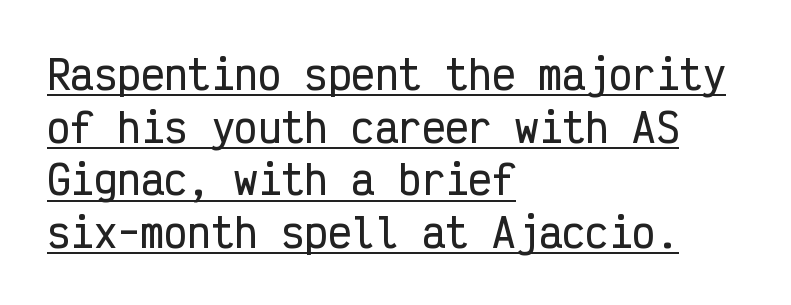
Q: Is the text italic (slanted)? A: No, it is upright.
Q: Is the typeface a serif or a sans-serif typeface? A: Sans-serif.
Q: Is the text underlined? A: Yes.
Q: How is the paragraph aligned? A: Left-aligned.
Q: Is the spacing between letters normal or unusually wide? A: Normal.
Q: Is the spacing between lines tight, normal or loose? A: Normal.
Q: Width (condensed, normal, or wide)? A: Condensed.
Q: Stroke contrast? A: Low.
Q: x-height? A: Medium.
Q: Monospaced? A: Yes.
